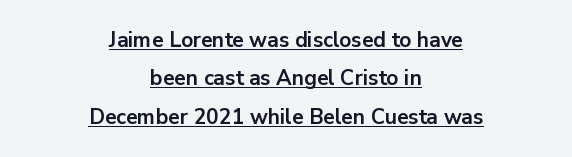
The image shows 21 px bold type, upright; set centered, line spacing 1.83x, normal letter spacing, underlined.
